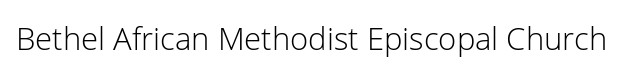
The image shows 31 px light sans-serif type, upright; set normal letter spacing, not underlined; low stroke contrast and a medium x-height.
